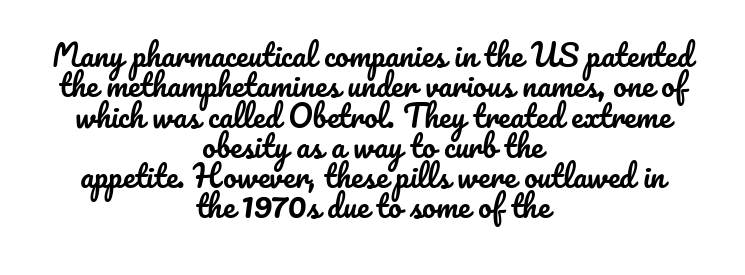
The image shows 30 px text type; set centered, tight line spacing (1.01x), normal letter spacing, not underlined; low stroke contrast and a small x-height.
